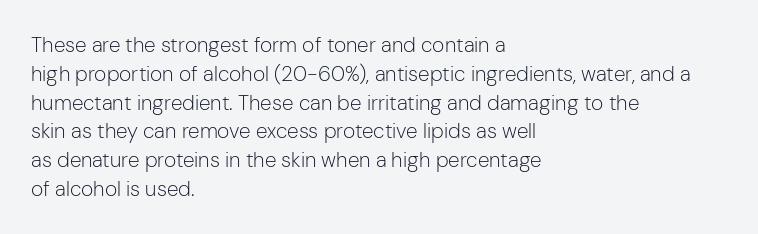
Each new line begins a customary step beneath the previous one. Stems here are at most as thick as an everyday book face. Words appear dense and cohesive because spacing is normal. Descenders hang freely into open space. The axis of the letterforms is exactly vertical.
